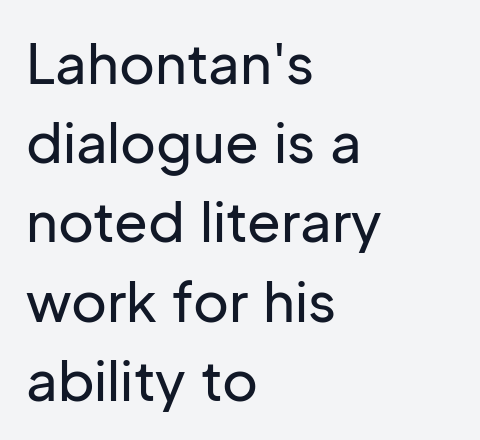
Q: Is the text italic (slanted)? A: No, it is upright.
Q: Is the typeface a serif or a sans-serif typeface? A: Sans-serif.
Q: Is the text underlined? A: No.
Q: How is the paragraph aligned? A: Left-aligned.
Q: Is the spacing between letters normal or unusually wide? A: Normal.
Q: Is the spacing between lines tight, normal or loose? A: Normal.
Q: Width (condensed, normal, or wide)? A: Normal.
Q: Stroke contrast? A: Low.
Q: x-height? A: Medium.
Q: Monospaced? A: No.
